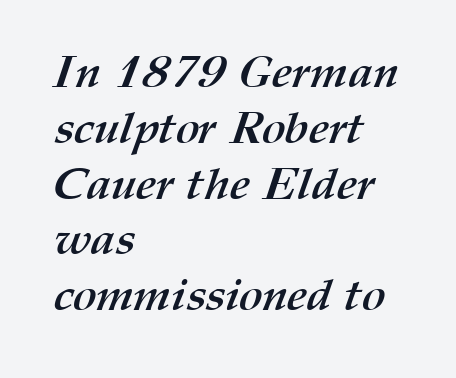
{"bold": "yes", "weight": "semibold", "width": "normal", "stroke_contrast": "medium", "x_height": "medium", "monospaced": "no", "underline": "no", "align": "left", "line_spacing_ratio": 1.24, "letter_spacing": "normal", "letter_spacing_em": 0.0, "glyph_px": 45}
